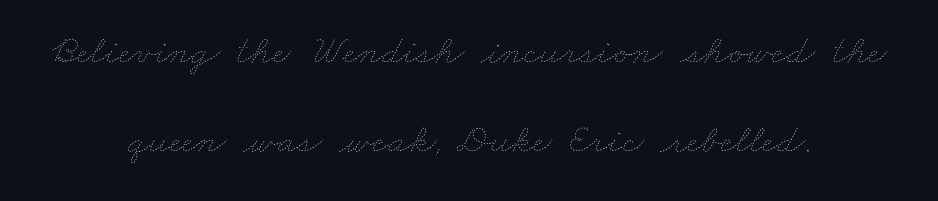
The image shows 41 px thin, wide type; set centered, loose line spacing (2.17x), normal letter spacing, not underlined; low stroke contrast and a small x-height.
